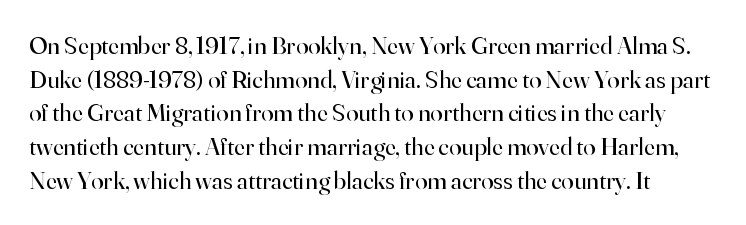
Q: Is the text bold? A: No.
Q: Is the text italic (slanted)? A: No, it is upright.
Q: Is the text underlined? A: No.
Q: Is the spacing between letters normal or unusually wide? A: Normal.
Q: Is the spacing between lines tight, normal or loose? A: Normal.
